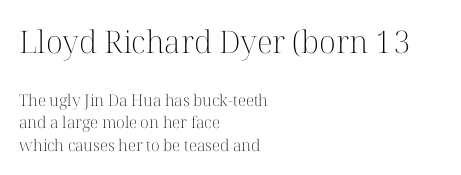
Q: Is the text bold? A: No.
Q: Is the text italic (slanted)? A: No, it is upright.
Q: Is the typeface a serif or a sans-serif typeface? A: Serif.
Q: Is the text underlined? A: No.
Q: How is the paragraph aligned? A: Left-aligned.
Q: Is the spacing between letters normal or unusually wide? A: Normal.
Q: Is the spacing between lines tight, normal or loose? A: Normal.
Q: Which block of text is set in a larger size, the first (top) or the second (bottom)? A: The first (top) one.
Q: Width (condensed, normal, or wide)? A: Normal.
Q: Stroke contrast? A: High.
Q: x-height? A: Medium.
Q: Monospaced? A: No.
